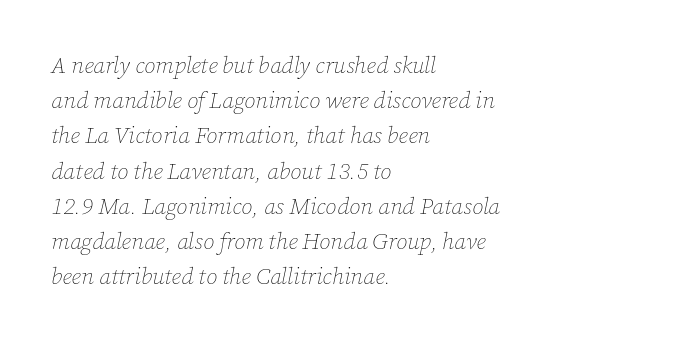
Stems here are at most as thick as an everyday book face. Evenly set lines give the paragraph a standard silhouette. The text block is weighted toward the left margin, trailing off unevenly rightward. The space beneath each line is pristine and unruled. The axis of the letterforms is tilted away from vertical.
